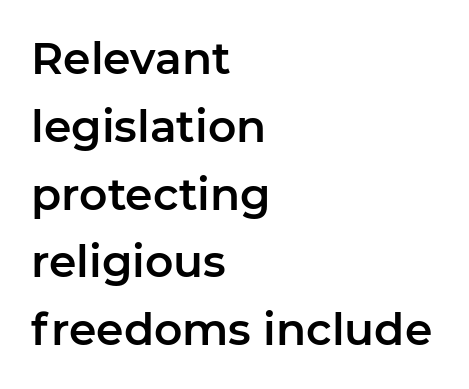
{"serif": "no", "italic": "no", "width": "normal", "stroke_contrast": "low", "x_height": "medium", "monospaced": "no", "underline": "no", "align": "left", "line_spacing": "normal", "line_spacing_ratio": 1.54, "letter_spacing": "normal", "letter_spacing_em": 0.0, "glyph_px": 44}
